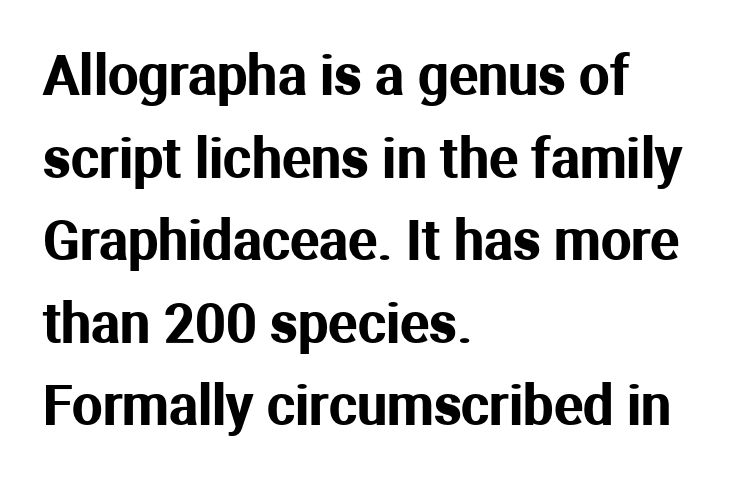
The image shows 54 px sans-serif type, upright; set left-aligned, normal line spacing (1.53x), normal letter spacing, not underlined; medium stroke contrast and a medium x-height.
